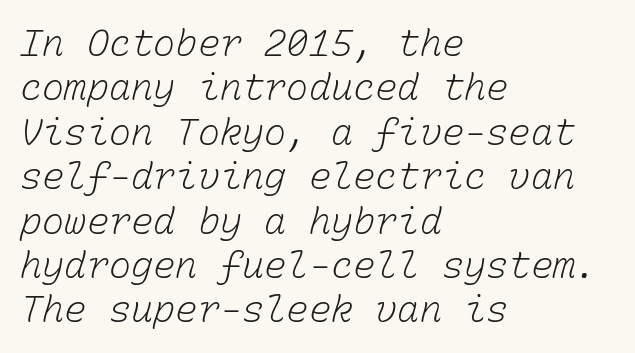
The image shows 37 px light type, monospaced; set left-aligned, line spacing 1.2x, normal letter spacing, not underlined; low stroke contrast and a medium x-height.
